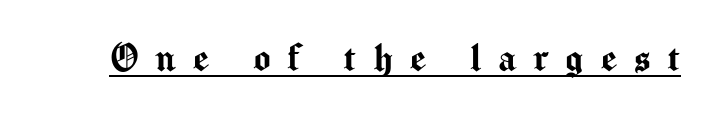
{"serif": "no", "italic": "no", "width": "normal", "stroke_contrast": "medium", "x_height": "medium", "monospaced": "no", "underline": "yes", "letter_spacing": "wide", "letter_spacing_em": 0.38, "glyph_px": 45}
